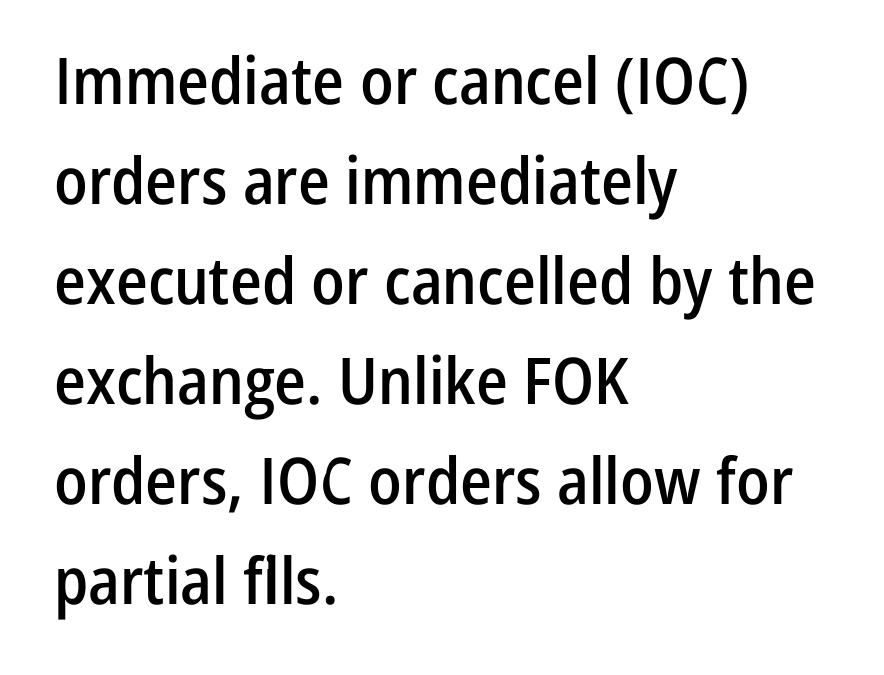
{"serif": "no", "italic": "no", "bold": "semi", "weight": "semibold", "width": "condensed", "stroke_contrast": "low", "x_height": "medium", "monospaced": "no", "underline": "no", "align": "left", "line_spacing": "normal", "line_spacing_ratio": 1.54, "letter_spacing": "normal", "letter_spacing_em": 0.0, "glyph_px": 65}
